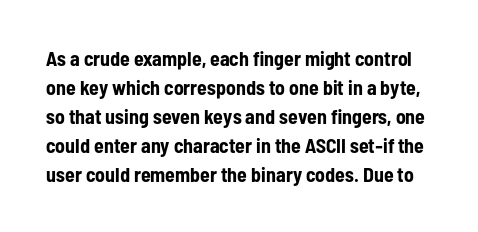
Quick note: underline off. Students, note that the glyphs here touch the page at normal intervals. This sample uses an upright cut, with every glyph sitting square on the baseline. Its strokes are broad and dark, the hallmark of bold type.
